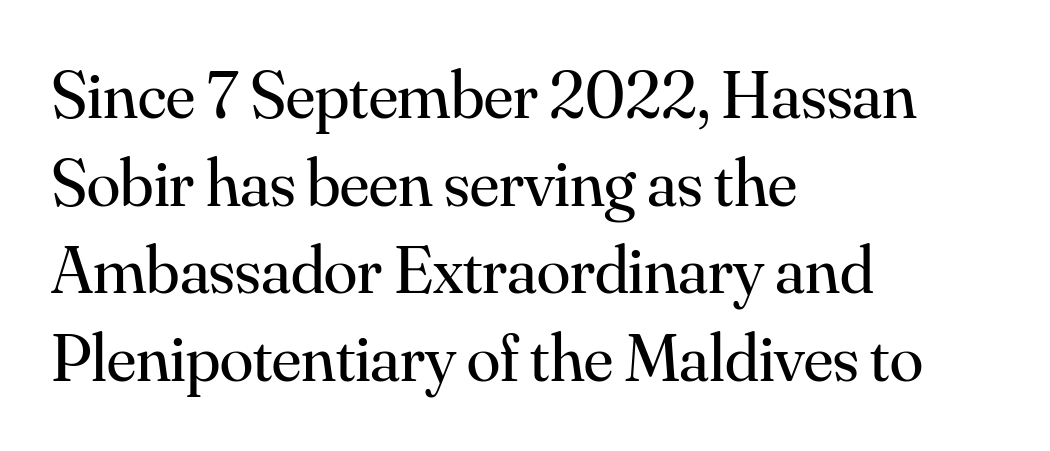
{"serif": "yes", "italic": "no", "bold": "no", "weight": "regular", "width": "normal", "stroke_contrast": "medium", "x_height": "small", "monospaced": "no", "underline": "no", "align": "left", "line_spacing": "normal", "line_spacing_ratio": 1.29, "letter_spacing": "normal", "letter_spacing_em": 0.0, "glyph_px": 68}
